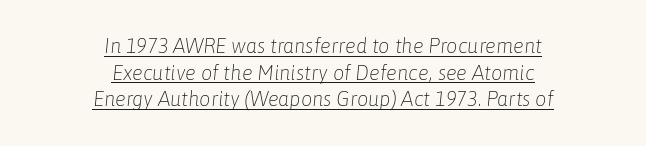
The image shows 20 px text type, italic (leaning right); set centered, normal line spacing (1.33x), normal letter spacing, underlined.
